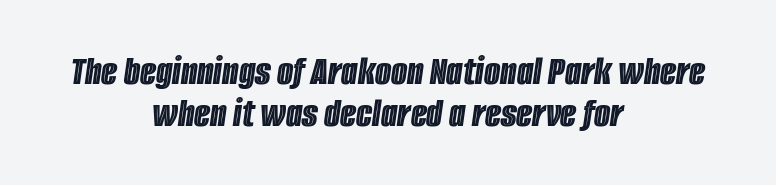
The compositor balanced each line on the midline. The passage shown is typed in a proportional face where columns would drift. The passage shown has conventional tracking throughout. You can tell it's italic because the verticals aren't actually vertical. Very little white space separates one row of letters from the next.
